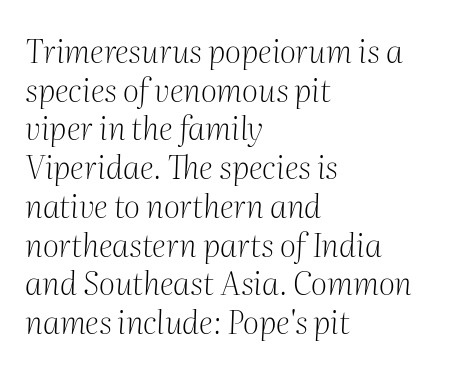
{"serif": "yes", "italic": "yes", "lean": "right", "slant_degrees": 2, "bold": "no", "weight": "light", "width": "normal", "stroke_contrast": "medium", "x_height": "medium", "monospaced": "no", "underline": "no", "align": "left", "line_spacing_ratio": 1.21, "letter_spacing": "normal", "letter_spacing_em": 0.0, "glyph_px": 32}
